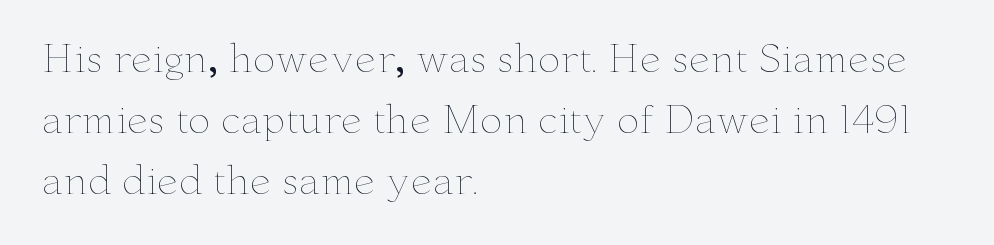
The image shows 38 px thin, wide type, upright; set left-aligned, normal line spacing (1.6x), normal letter spacing, not underlined; low stroke contrast and a small x-height.
